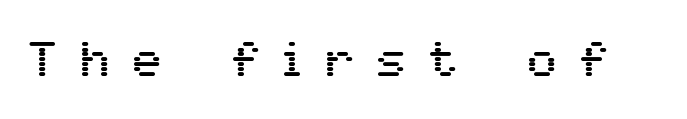
{"serif": "no", "italic": "no", "width": "normal", "stroke_contrast": "medium", "x_height": "medium", "monospaced": "no", "underline": "no", "letter_spacing": "wide", "letter_spacing_em": 0.48, "glyph_px": 48}
